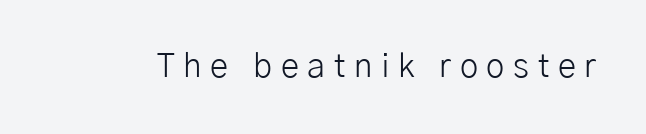
The lettering stays uniformly vertical, giving the passage a roman look. Classification — sans serif. Letters rest on an invisible, unmarked baseline. Tracking value appears strongly positive — letters spread wide.
